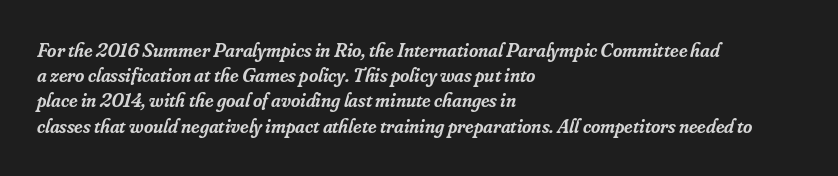
{"italic": "yes", "lean": "right", "slant_degrees": 16, "bold": "semi", "underline": "no", "align": "left", "line_spacing": "normal", "line_spacing_ratio": 1.26, "letter_spacing": "normal", "letter_spacing_em": 0.0, "glyph_px": 20}
